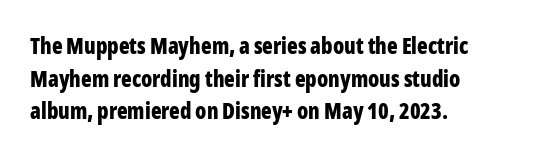
The image shows 22 px bold type, upright; set left-aligned, normal line spacing (1.48x), normal letter spacing, not underlined.
